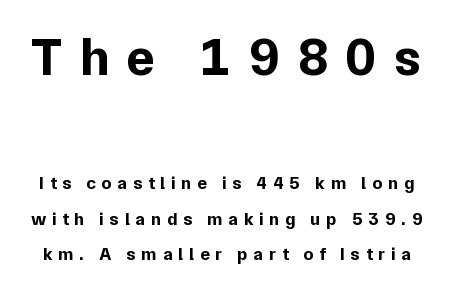
The image shows 53 px bold sans-serif type, upright; set loose line spacing (1.96x), unusually wide letter spacing (+0.32 em), not underlined; the first (top) block is 2.94x larger; low stroke contrast and a medium x-height.
